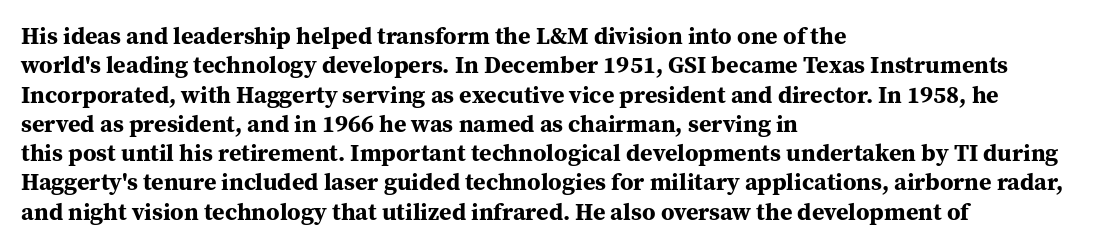
Check the space under the baseline: it is left empty. Words appear dense and cohesive because spacing is normal. Summary of weight: heavy, a full bold. Caption: multi-line text, flush left, ragged right.
